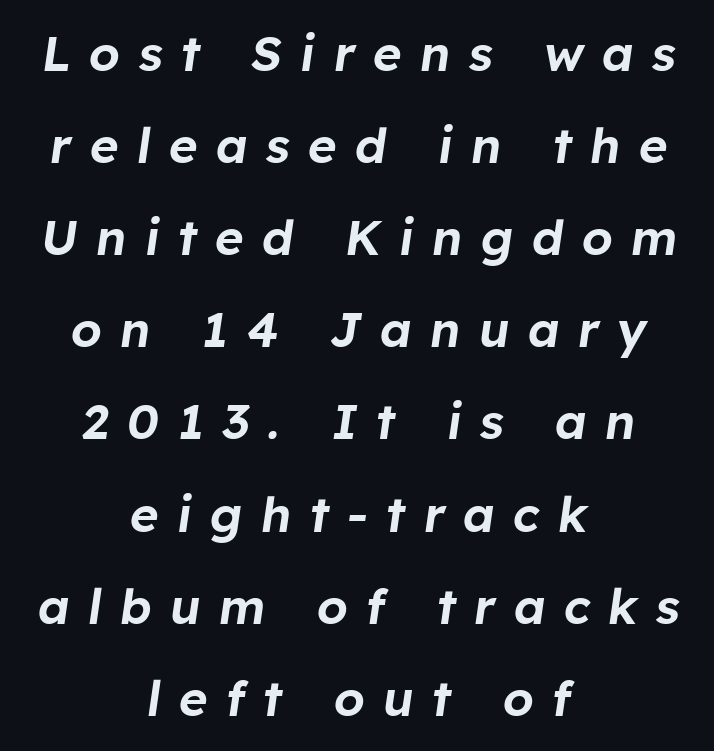
{"italic": "yes", "lean": "right", "slant_degrees": 8, "width": "normal", "stroke_contrast": "low", "x_height": "medium", "monospaced": "no", "underline": "no", "align": "center", "line_spacing_ratio": 1.88, "letter_spacing": "wide", "letter_spacing_em": 0.37, "glyph_px": 49}
